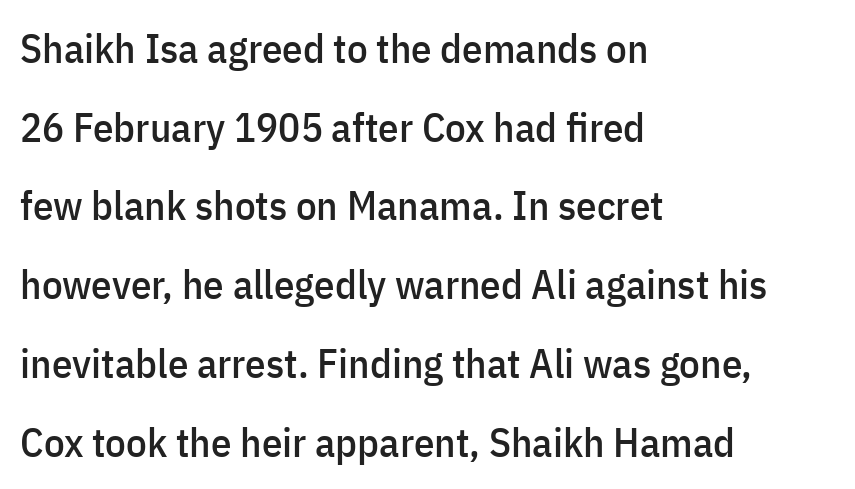
{"serif": "no", "italic": "no", "width": "condensed", "stroke_contrast": "low", "x_height": "medium", "monospaced": "no", "underline": "no", "align": "left", "line_spacing": "loose", "line_spacing_ratio": 1.92, "letter_spacing": "normal", "letter_spacing_em": 0.0, "glyph_px": 41}
